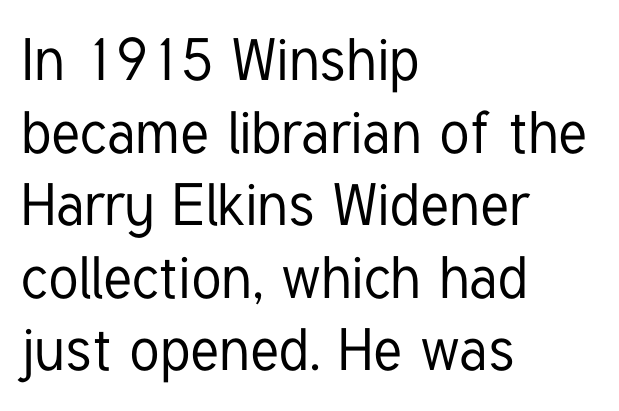
Q: Is the text italic (slanted)? A: No, it is upright.
Q: Is the typeface a serif or a sans-serif typeface? A: Sans-serif.
Q: Is the text underlined? A: No.
Q: How is the paragraph aligned? A: Left-aligned.
Q: Is the spacing between letters normal or unusually wide? A: Normal.
Q: Width (condensed, normal, or wide)? A: Condensed.
Q: Stroke contrast? A: Low.
Q: x-height? A: Medium.
Q: Monospaced? A: No.
